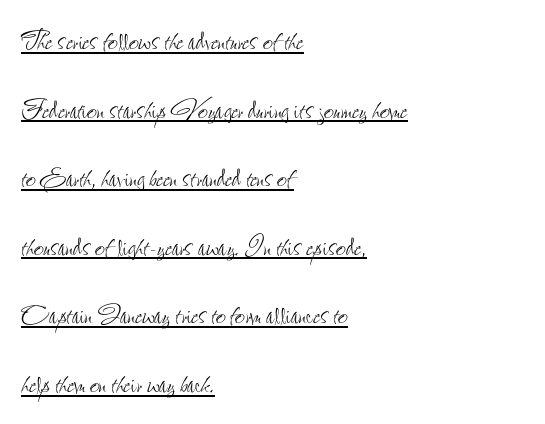
Honestly, the underline is the first thing you notice here. Caption: standard tracking, unaltered. Notice the wide empty band between every row — that's loose leading. Proportional: the letters do not fall into vertical columns. Stems and bowls with no extra thickness — not bold.
